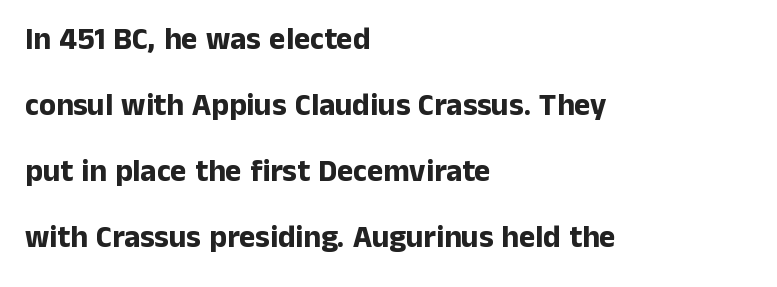
The image shows 31 px bold sans-serif type, upright; set left-aligned, loose line spacing (2.13x), normal letter spacing, not underlined; low stroke contrast and a medium x-height.
